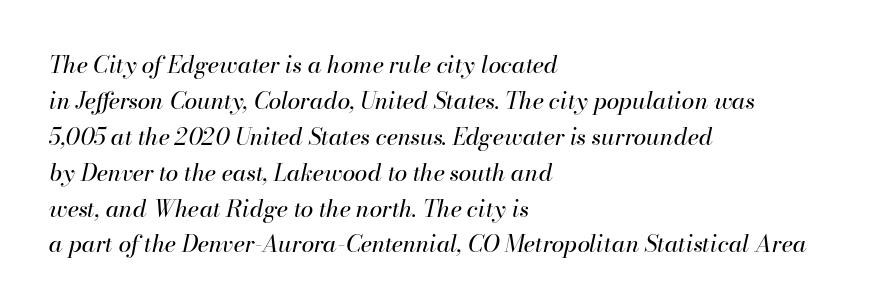
Q: Is the text bold? A: No.
Q: Is the text italic (slanted)? A: Yes, it leans right by about 13 degrees.
Q: Is the text underlined? A: No.
Q: How is the paragraph aligned? A: Left-aligned.
Q: Is the spacing between letters normal or unusually wide? A: Normal.
Q: Is the spacing between lines tight, normal or loose? A: Normal.
